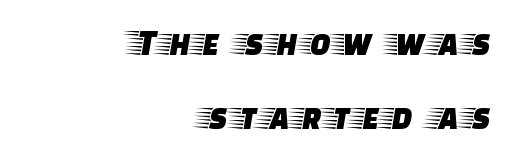
The image shows 38 px wide serif type; set right-aligned, loose line spacing (1.95x), not underlined; low stroke contrast and a large x-height.
